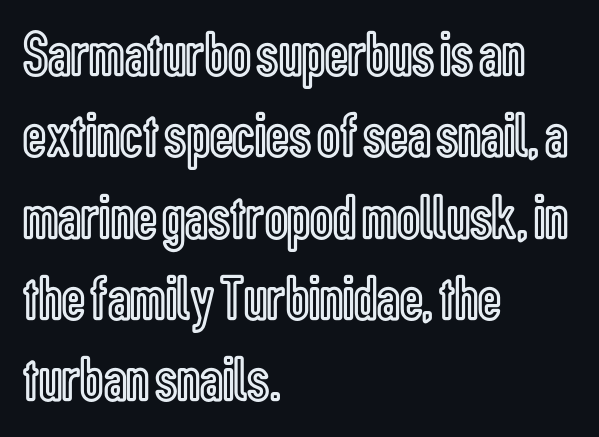
{"italic": "no", "width": "condensed", "x_height": "medium", "monospaced": "no", "underline": "no", "align": "left", "line_spacing": "normal", "line_spacing_ratio": 1.27, "letter_spacing": "normal", "letter_spacing_em": 0.0, "glyph_px": 64}
